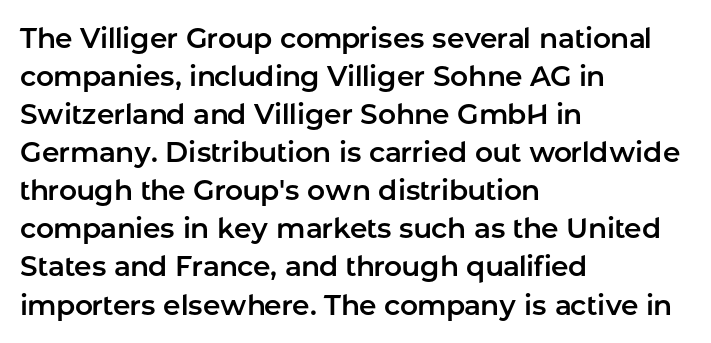
The image shows 28 px sans-serif type, upright; set left-aligned, normal line spacing (1.36x), normal letter spacing, not underlined; low stroke contrast and a medium x-height.
